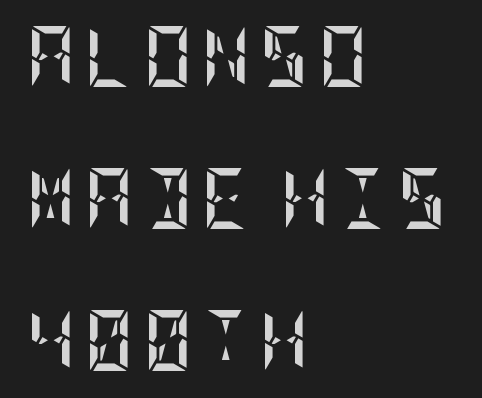
{"italic": "no", "bold": "yes", "weight": "semibold", "width": "condensed", "stroke_contrast": "low", "x_height": "large", "underline": "no", "align": "left", "line_spacing": "loose", "line_spacing_ratio": 2.33, "glyph_px": 61}
